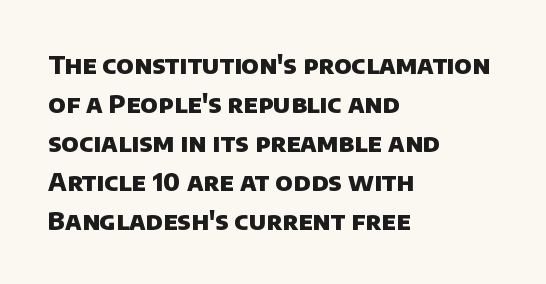
Q: Is the text bold? A: Yes.
Q: Is the text underlined? A: No.
Q: How is the paragraph aligned? A: Left-aligned.
Q: Is the spacing between letters normal or unusually wide? A: Normal.
Q: Is the spacing between lines tight, normal or loose? A: Normal.
